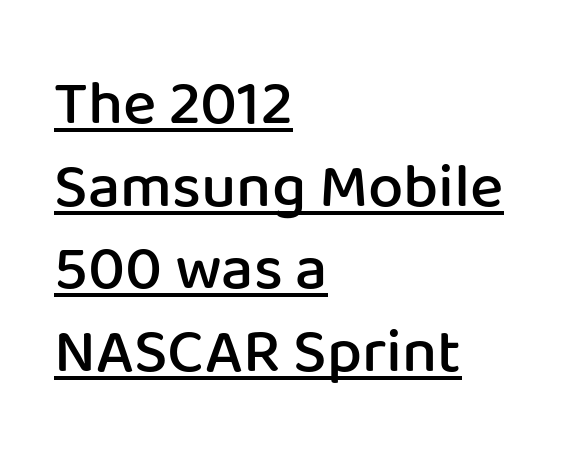
{"serif": "no", "italic": "no", "bold": "semi", "weight": "semibold", "width": "normal", "stroke_contrast": "low", "x_height": "medium", "monospaced": "no", "underline": "yes", "align": "left", "line_spacing": "normal", "line_spacing_ratio": 1.31, "letter_spacing": "normal", "letter_spacing_em": 0.0, "glyph_px": 63}
